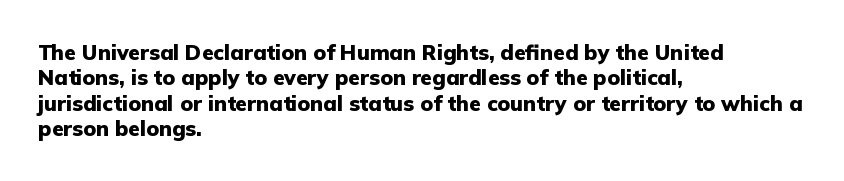
{"italic": "no", "bold": "yes", "underline": "no", "align": "left", "line_spacing_ratio": 1.21, "letter_spacing": "normal", "letter_spacing_em": 0.0, "glyph_px": 21}
